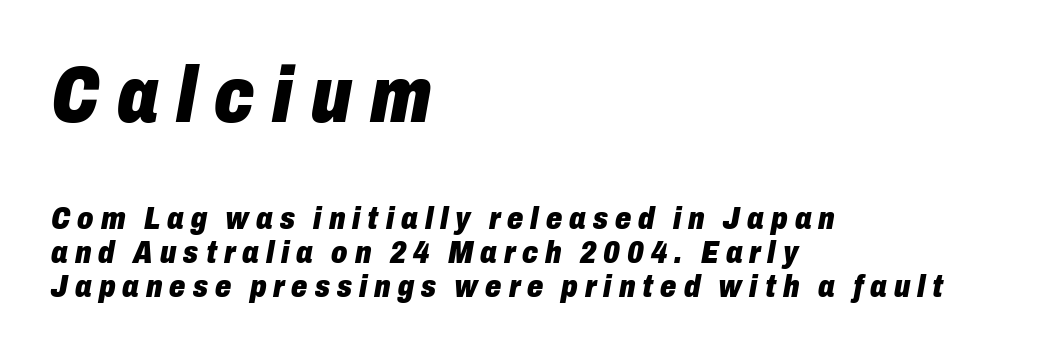
Two sizes are in play, and the larger belongs to the first block. The letters are spread apart with noticeably loose tracking. Compared with an ordinary text face, these strokes are far heavier — a full bold. A classic flush-left, rag-right setting is used for this passage.
